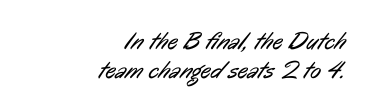
The image shows 25 px text type; set right-aligned, tight line spacing (1.15x), normal letter spacing, not underlined.
